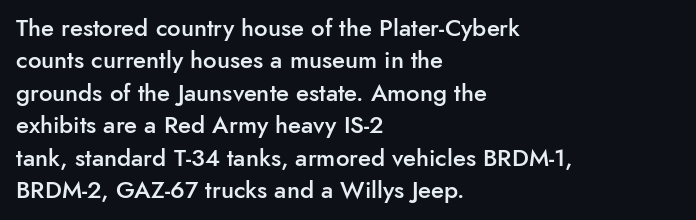
Q: Is the text bold? A: Semi-bold.
Q: Is the text italic (slanted)? A: No, it is upright.
Q: Is the text underlined? A: No.
Q: How is the paragraph aligned? A: Left-aligned.
Q: Is the spacing between letters normal or unusually wide? A: Normal.
Q: Is the spacing between lines tight, normal or loose? A: Normal.
